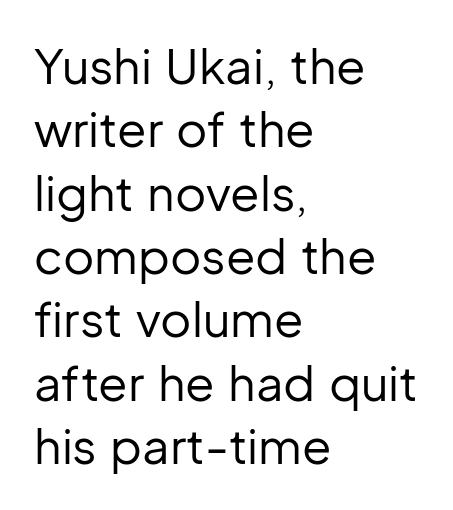
{"serif": "no", "italic": "no", "bold": "no", "weight": "regular", "width": "normal", "stroke_contrast": "low", "x_height": "medium", "monospaced": "no", "underline": "no", "align": "left", "line_spacing": "normal", "line_spacing_ratio": 1.32, "letter_spacing": "normal", "letter_spacing_em": 0.0, "glyph_px": 48}
